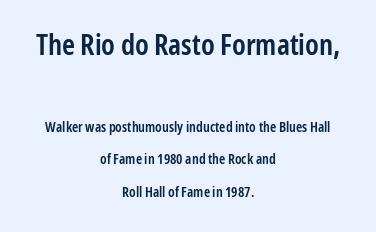
The image shows 29 px semibold, condensed sans-serif type, upright; set centered, loose line spacing (2.33x), normal letter spacing, not underlined; the first (top) block is 2.07x larger; low stroke contrast and a medium x-height.
